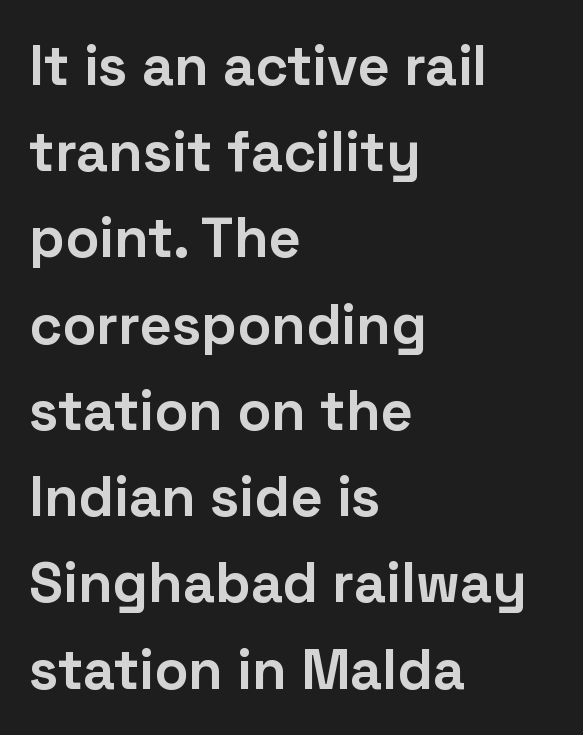
{"serif": "no", "italic": "no", "bold": "yes", "weight": "bold", "width": "normal", "stroke_contrast": "low", "x_height": "medium", "monospaced": "no", "underline": "no", "align": "left", "line_spacing": "normal", "line_spacing_ratio": 1.54, "letter_spacing": "normal", "letter_spacing_em": 0.0, "glyph_px": 56}
